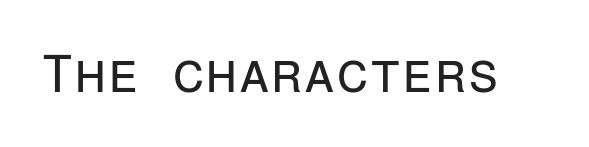
The image shows 53 px regular-weight sans-serif type, upright, monospaced; set normal letter spacing, not underlined; low stroke contrast and a medium x-height.
